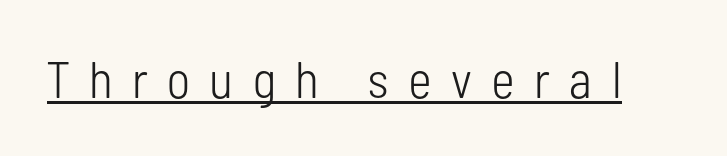
The image shows 51 px light, condensed sans-serif type, upright; set unusually wide letter spacing (+0.38 em), underlined; low stroke contrast and a medium x-height.
